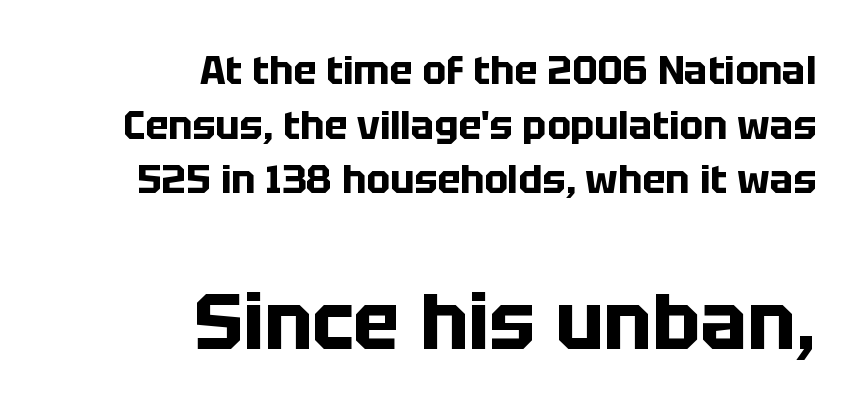
{"serif": "no", "italic": "no", "bold": "yes", "weight": "bold", "width": "normal", "stroke_contrast": "low", "x_height": "large", "monospaced": "no", "underline": "no", "align": "right", "line_spacing": "normal", "line_spacing_ratio": 1.4, "letter_spacing": "normal", "letter_spacing_em": 0.0, "larger_block": "second", "size_ratio": 2.0, "glyph_px": 78}
